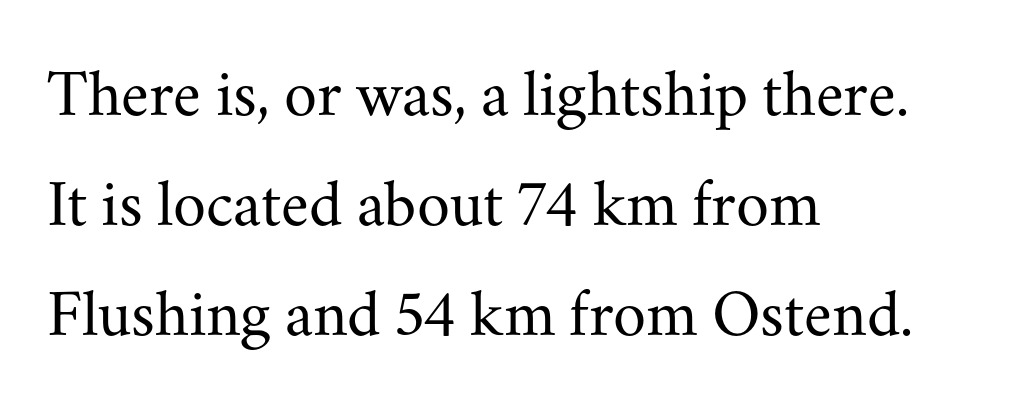
{"serif": "yes", "italic": "no", "bold": "no", "weight": "regular", "width": "normal", "stroke_contrast": "medium", "x_height": "small", "monospaced": "no", "underline": "no", "align": "left", "line_spacing": "normal", "line_spacing_ratio": 1.64, "letter_spacing": "normal", "letter_spacing_em": 0.0, "glyph_px": 67}
